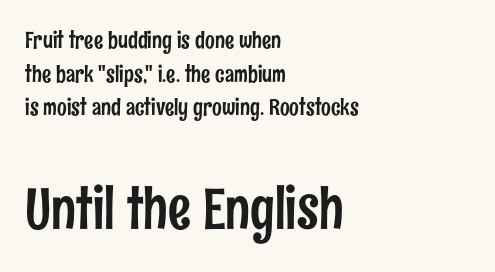
The image shows 57 px condensed sans-serif type, upright; set left-aligned, normal line spacing (1.46x), normal letter spacing, not underlined; the second (bottom) block is 2.48x larger; low stroke contrast and a medium x-height.
